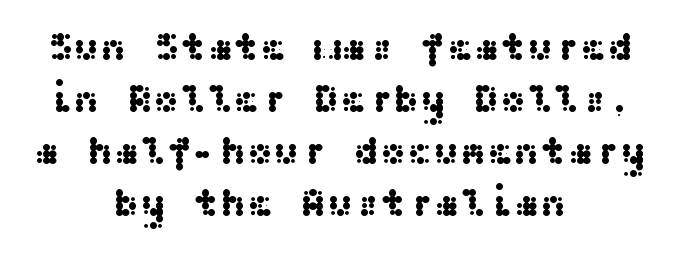
Q: Is the text italic (slanted)? A: No, it is upright.
Q: Is the typeface a serif or a sans-serif typeface? A: Sans-serif.
Q: Is the text underlined? A: No.
Q: How is the paragraph aligned? A: Centered.
Q: Is the spacing between letters normal or unusually wide? A: Normal.
Q: Is the spacing between lines tight, normal or loose? A: Normal.
Q: Width (condensed, normal, or wide)? A: Wide.
Q: Stroke contrast? A: Medium.
Q: x-height? A: Medium.
